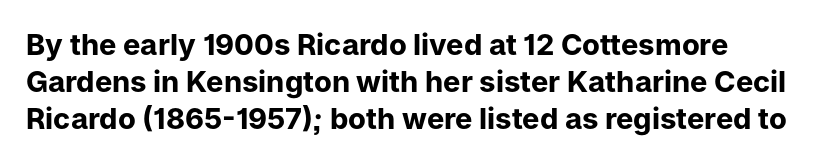
Q: Is the text bold? A: Yes.
Q: Is the text italic (slanted)? A: No, it is upright.
Q: Is the typeface a serif or a sans-serif typeface? A: Sans-serif.
Q: Is the text underlined? A: No.
Q: Is the spacing between letters normal or unusually wide? A: Normal.
Q: Is the spacing between lines tight, normal or loose? A: Normal.
Q: Width (condensed, normal, or wide)? A: Normal.
Q: Stroke contrast? A: Low.
Q: x-height? A: Medium.
Q: Monospaced? A: No.
